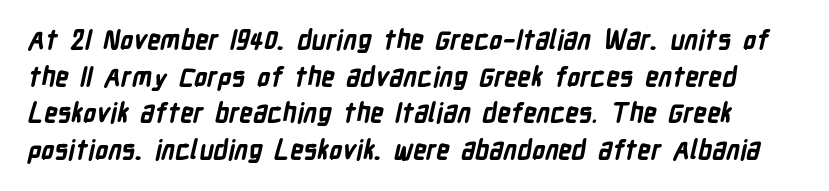
Q: Is the text bold? A: Yes.
Q: Is the text underlined? A: No.
Q: Is the spacing between letters normal or unusually wide? A: Normal.
Q: Is the spacing between lines tight, normal or loose? A: Normal.
